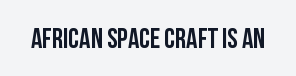
I'd call this a sans setting — the letters go barefoot. The space directly below the letters is spotless. Spacing verdict: proportional, widths tailored to each character. Do the letters lean? They stand straight.
